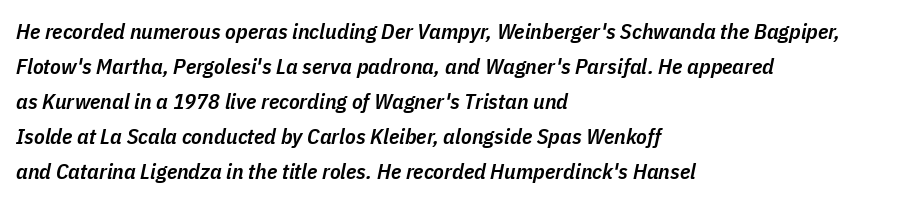
Q: Is the text bold? A: Semi-bold.
Q: Is the text italic (slanted)? A: Yes, it leans right by about 11 degrees.
Q: Is the text underlined? A: No.
Q: How is the paragraph aligned? A: Left-aligned.
Q: Is the spacing between letters normal or unusually wide? A: Normal.
Q: Is the spacing between lines tight, normal or loose? A: Normal.
